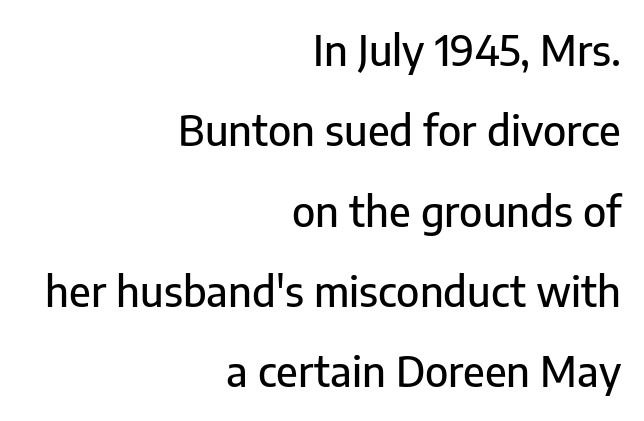
Posture: vertical. Type without underlining. Horizontal alignment here is rightward, an uncommon choice for prose. You could fit nearly another row in the gap between these rows.
